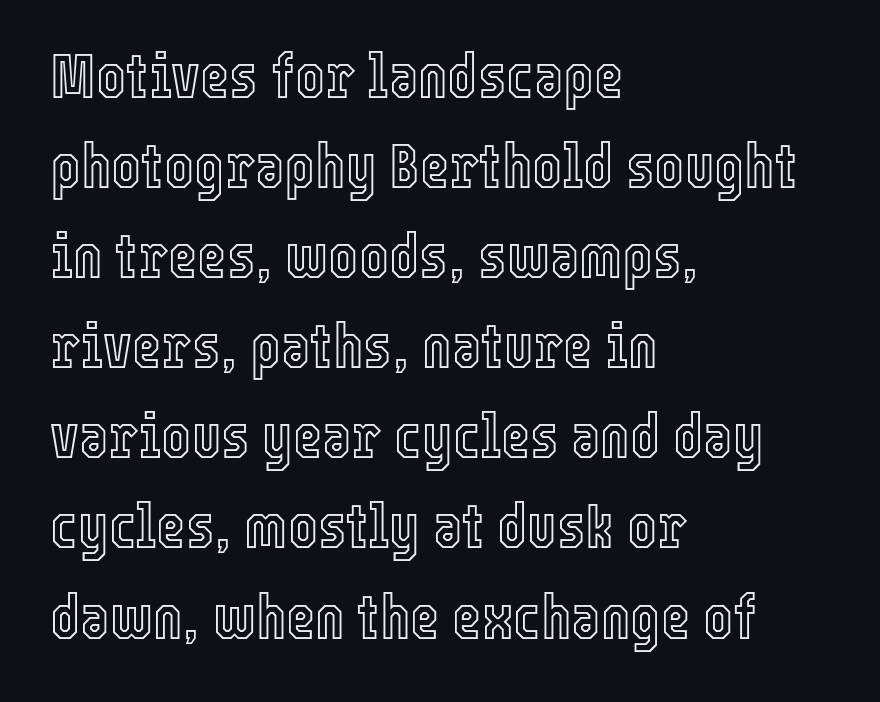
The image shows 63 px condensed type, upright; set left-aligned, normal line spacing (1.43x), normal letter spacing, not underlined; a medium x-height.
